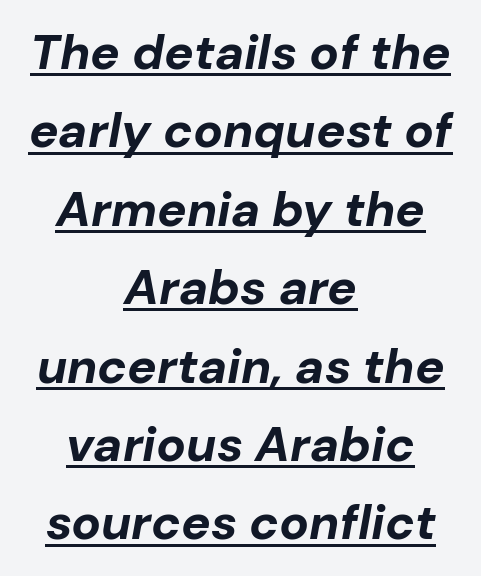
Q: Is the text bold? A: Yes.
Q: Is the text italic (slanted)? A: Yes, it leans right by about 10 degrees.
Q: Is the text underlined? A: Yes.
Q: How is the paragraph aligned? A: Centered.
Q: Is the spacing between letters normal or unusually wide? A: Normal.
Q: Is the spacing between lines tight, normal or loose? A: Normal.
Q: Width (condensed, normal, or wide)? A: Normal.
Q: Stroke contrast? A: Low.
Q: x-height? A: Medium.
Q: Monospaced? A: No.
